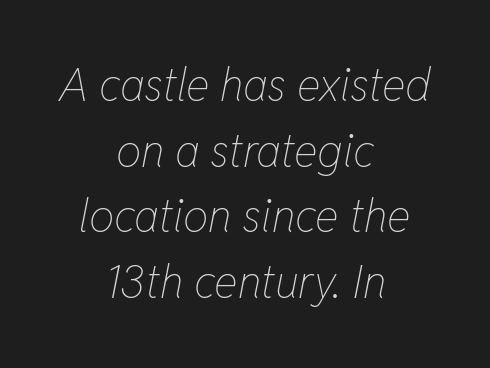
Q: Is the text bold? A: No.
Q: Is the text italic (slanted)? A: Yes, it leans right by about 11 degrees.
Q: Is the text underlined? A: No.
Q: How is the paragraph aligned? A: Centered.
Q: Is the spacing between letters normal or unusually wide? A: Normal.
Q: Is the spacing between lines tight, normal or loose? A: Normal.
Q: Width (condensed, normal, or wide)? A: Condensed.
Q: Stroke contrast? A: Low.
Q: x-height? A: Medium.
Q: Monospaced? A: No.
